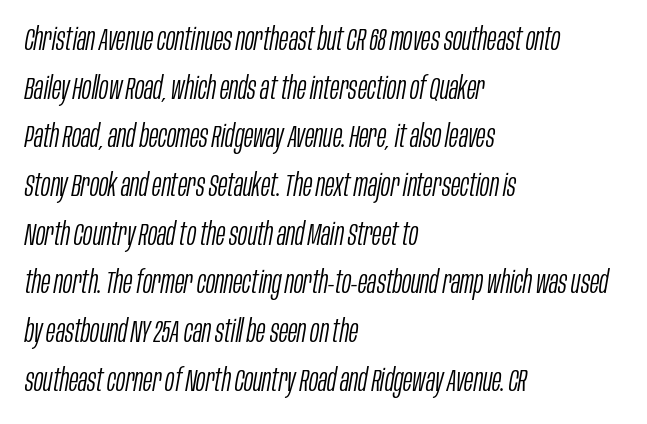
Q: Is the text bold? A: No.
Q: Is the text italic (slanted)? A: Yes, it leans right by about 10 degrees.
Q: Is the text underlined? A: No.
Q: How is the paragraph aligned? A: Left-aligned.
Q: Is the spacing between letters normal or unusually wide? A: Normal.
Q: Is the spacing between lines tight, normal or loose? A: Normal.
Q: Width (condensed, normal, or wide)? A: Condensed.
Q: Stroke contrast? A: Low.
Q: x-height? A: Large.
Q: Monospaced? A: No.
